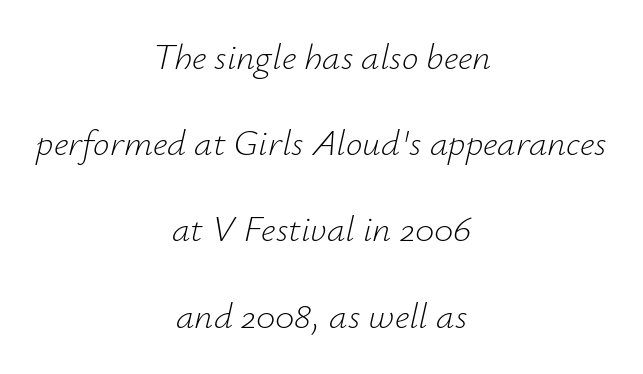
The image shows 37 px light type, italic (leaning right); set centered, loose line spacing (2.33x), normal letter spacing, not underlined; low stroke contrast and a small x-height.
